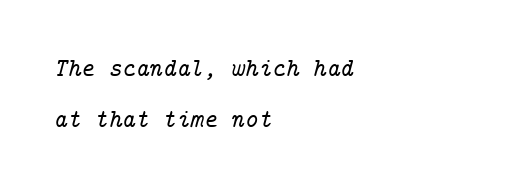
The image shows 26 px text type, italic (leaning right); set left-aligned, loose line spacing (1.97x), normal letter spacing, not underlined.
